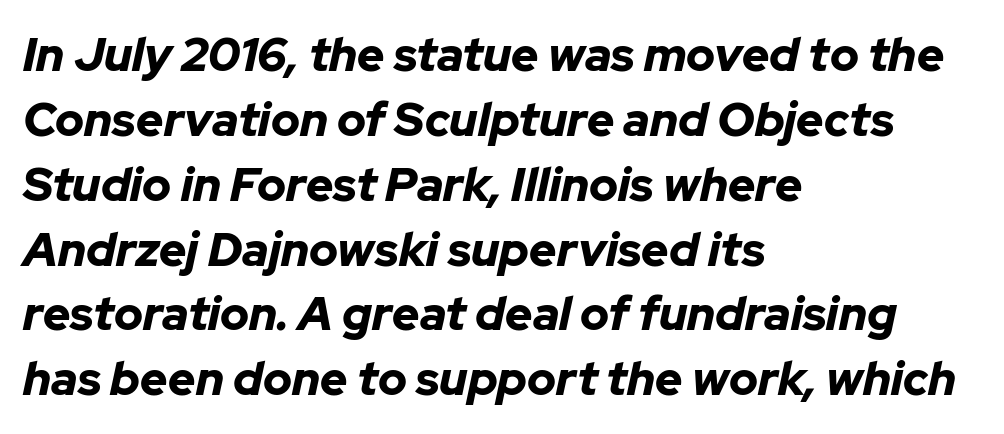
How heavy is the stroke? Heavy — this is a bold. Compared with a centered layout, this one pins lines to the left instead. Slanted lettering throughout. Varying glyph widths throughout — classic text-font behaviour.
